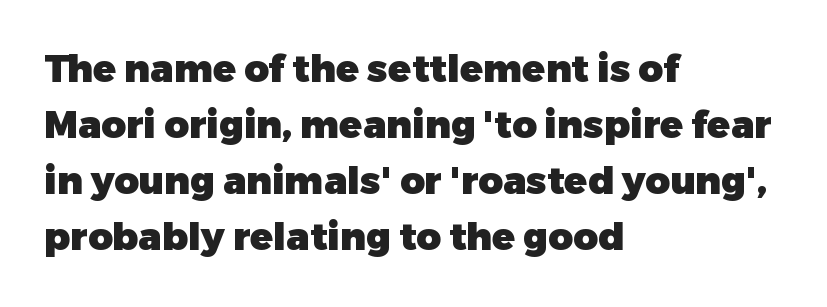
Rule under the text: the space is simply empty. Is the type bold? Yes — the strokes are clearly thick and heavy. The setting favours the left margin, as ordinary paragraphs usually do. This sample has the flowing, uneven cadence of proportional lettering. The rows are spaced the way most documents space them.
